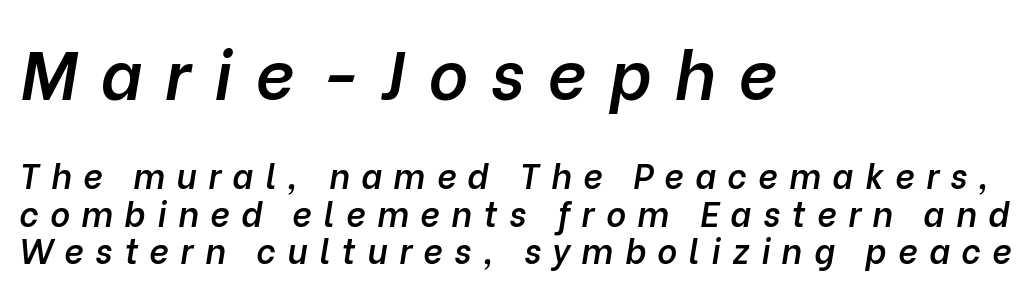
The image shows 68 px semibold type, italic (leaning right); set left-aligned, tight line spacing (1.11x), unusually wide letter spacing (+0.34 em), not underlined; the first (top) block is 2.0x larger; low stroke contrast and a medium x-height.
